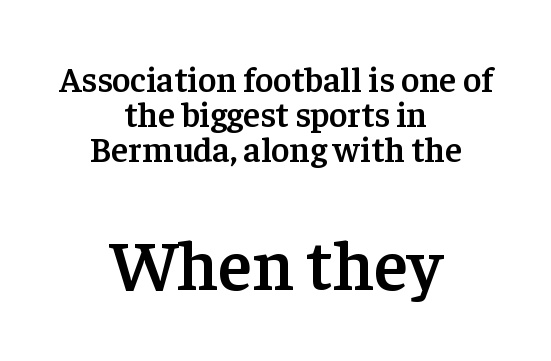
Q: Is the text bold? A: Semi-bold.
Q: Is the text italic (slanted)? A: No, it is upright.
Q: Is the typeface a serif or a sans-serif typeface? A: Serif.
Q: Is the text underlined? A: No.
Q: How is the paragraph aligned? A: Centered.
Q: Is the spacing between letters normal or unusually wide? A: Normal.
Q: Is the spacing between lines tight, normal or loose? A: Tight.
Q: Which block of text is set in a larger size, the first (top) or the second (bottom)? A: The second (bottom) one.
Q: Width (condensed, normal, or wide)? A: Normal.
Q: Stroke contrast? A: Low.
Q: x-height? A: Medium.
Q: Monospaced? A: No.
